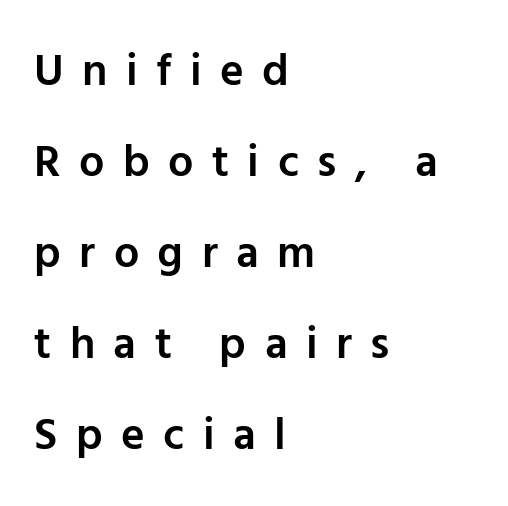
{"serif": "no", "italic": "no", "bold": "semi", "weight": "semibold", "width": "normal", "stroke_contrast": "low", "x_height": "medium", "monospaced": "no", "underline": "no", "align": "left", "line_spacing": "loose", "line_spacing_ratio": 2.02, "letter_spacing": "wide", "letter_spacing_em": 0.41, "glyph_px": 45}
